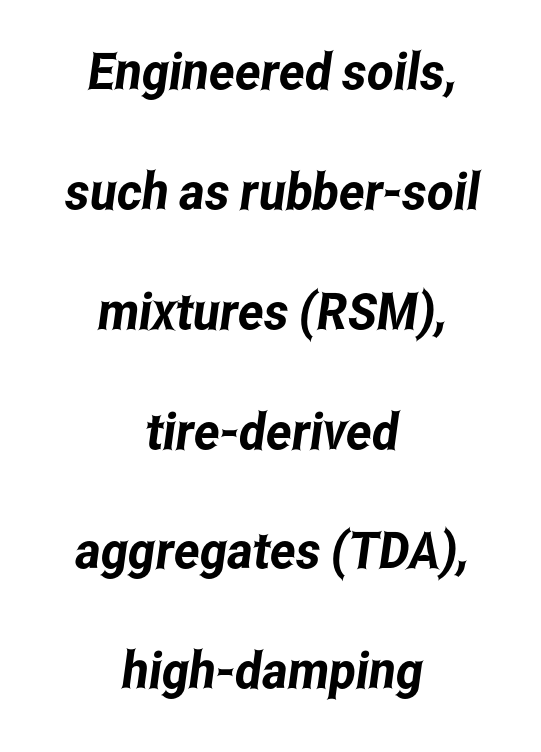
Which margin do the lines hug? Neither — every line sits in the middle. Letters rest on an invisible, unmarked baseline. The line-height multiplier appears high, well above default. The tracking reads as untouched default to a designer's eye. The rendering shows plain stroke endings on the letterforms — a sans-serif design.
